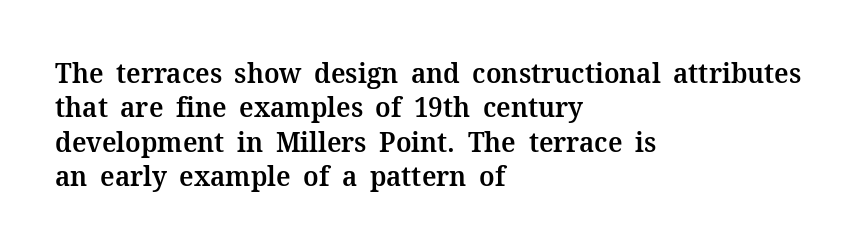
This is the in-between weight designers call semibold or demi. Posture: upright roman. The rendering uses natural spacing where letterforms have individual widths. In terms of letterspacing, this is plain default setting.
